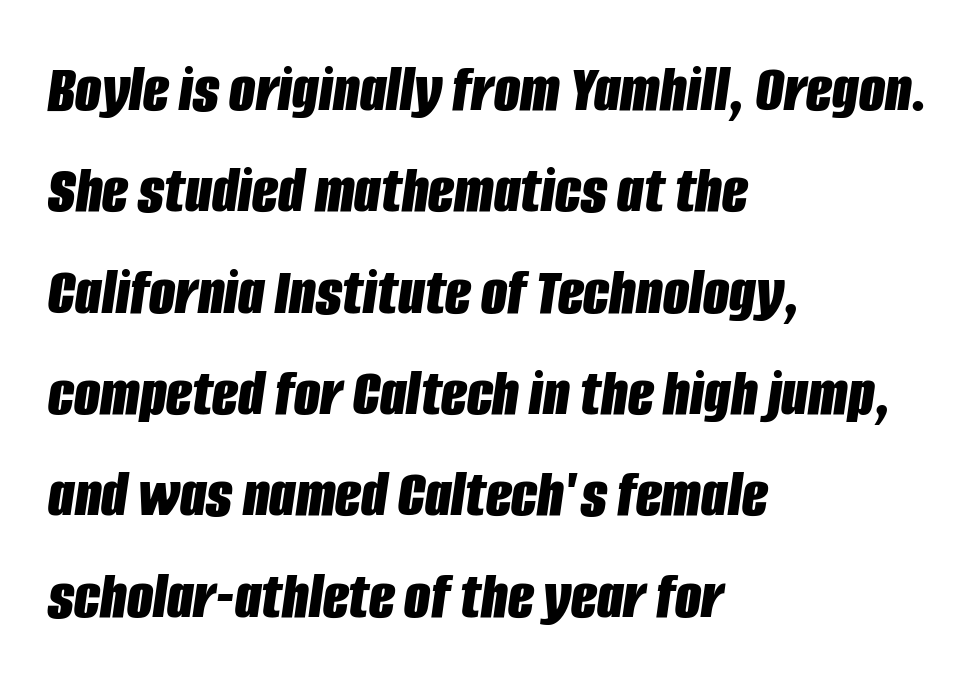
{"italic": "yes", "lean": "right", "slant_degrees": 8, "bold": "yes", "weight": "bold", "width": "condensed", "stroke_contrast": "low", "x_height": "large", "monospaced": "no", "underline": "no", "align": "left", "line_spacing": "normal", "line_spacing_ratio": 1.49, "letter_spacing": "normal", "letter_spacing_em": 0.0, "glyph_px": 68}
